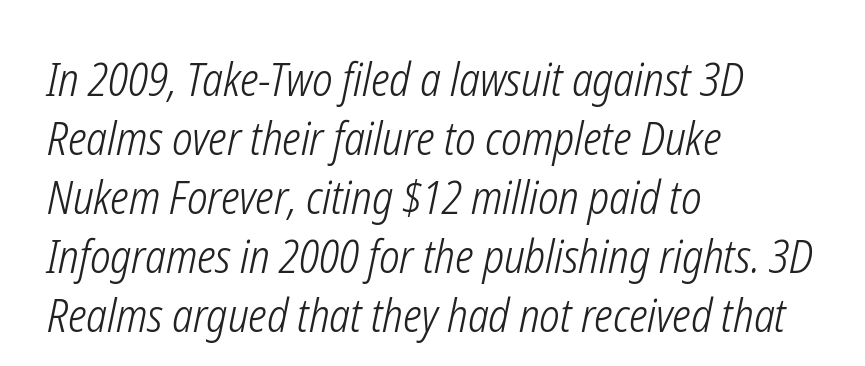
Teacher's note: observe the even left margin — that is flush-left alignment. The baseline area is clear. No extra ink here — the face is not bold. A typesetter would call this proportional, since set widths differ per character. Is the letter spacing exaggerated? No — it looks like the ordinary default.
